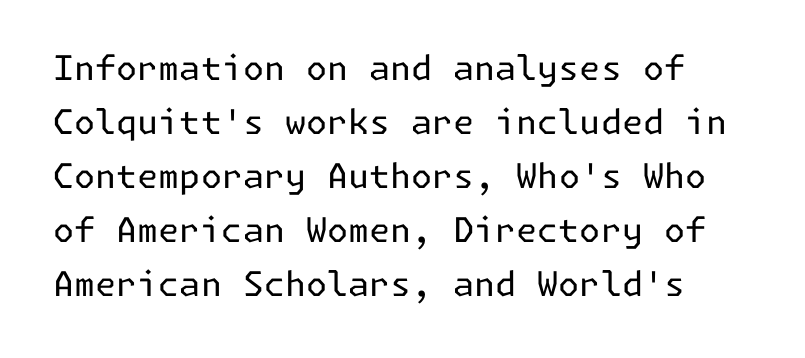
Q: Is the text bold? A: No.
Q: Is the text italic (slanted)? A: No, it is upright.
Q: Is the typeface a serif or a sans-serif typeface? A: Sans-serif.
Q: Is the text underlined? A: No.
Q: Is the spacing between letters normal or unusually wide? A: Normal.
Q: Is the spacing between lines tight, normal or loose? A: Normal.
Q: Width (condensed, normal, or wide)? A: Normal.
Q: Stroke contrast? A: Low.
Q: x-height? A: Medium.
